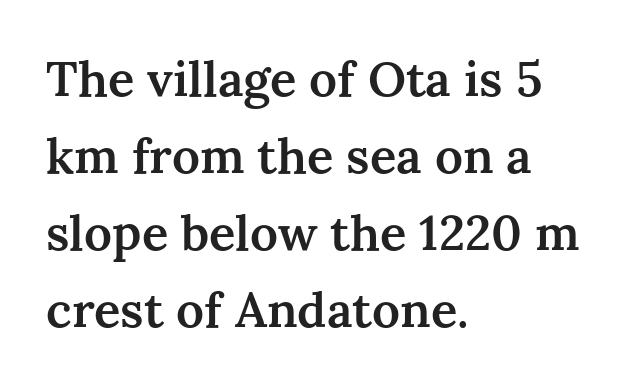
{"serif": "yes", "italic": "no", "bold": "semi", "weight": "semibold", "width": "normal", "stroke_contrast": "medium", "x_height": "medium", "monospaced": "no", "underline": "no", "align": "left", "line_spacing": "normal", "line_spacing_ratio": 1.57, "letter_spacing": "normal", "letter_spacing_em": 0.0, "glyph_px": 49}
